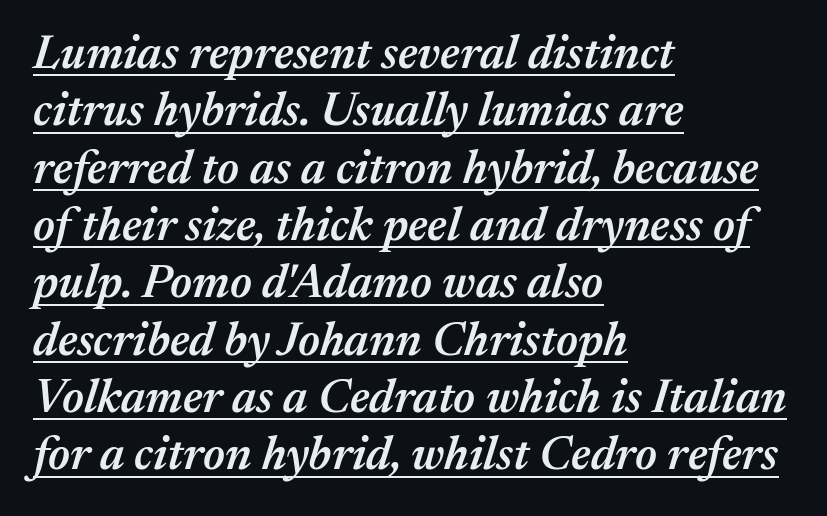
Q: Is the text bold? A: Semi-bold.
Q: Is the text italic (slanted)? A: Yes, it leans right by about 17 degrees.
Q: Is the text underlined? A: Yes.
Q: How is the paragraph aligned? A: Left-aligned.
Q: Is the spacing between letters normal or unusually wide? A: Normal.
Q: Width (condensed, normal, or wide)? A: Normal.
Q: Stroke contrast? A: Medium.
Q: x-height? A: Medium.
Q: Monospaced? A: No.
